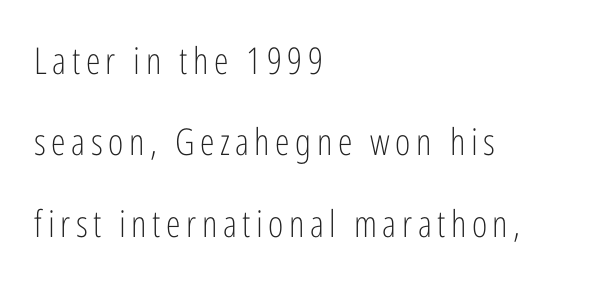
The image shows 37 px light, condensed sans-serif type, upright; set left-aligned, loose line spacing (2.2x), not underlined; low stroke contrast and a medium x-height.
